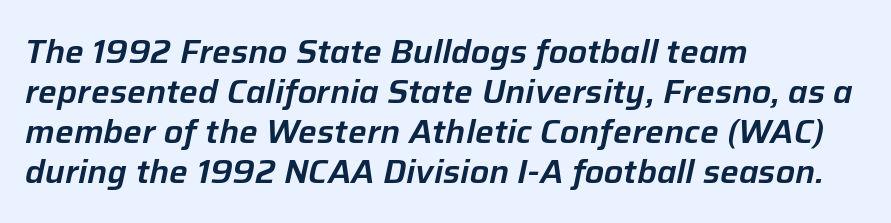
Q: Is the text italic (slanted)? A: Yes, it leans right by about 12 degrees.
Q: Is the text underlined? A: No.
Q: How is the paragraph aligned? A: Left-aligned.
Q: Is the spacing between letters normal or unusually wide? A: Normal.
Q: Width (condensed, normal, or wide)? A: Normal.
Q: Stroke contrast? A: Low.
Q: x-height? A: Medium.
Q: Monospaced? A: No.
